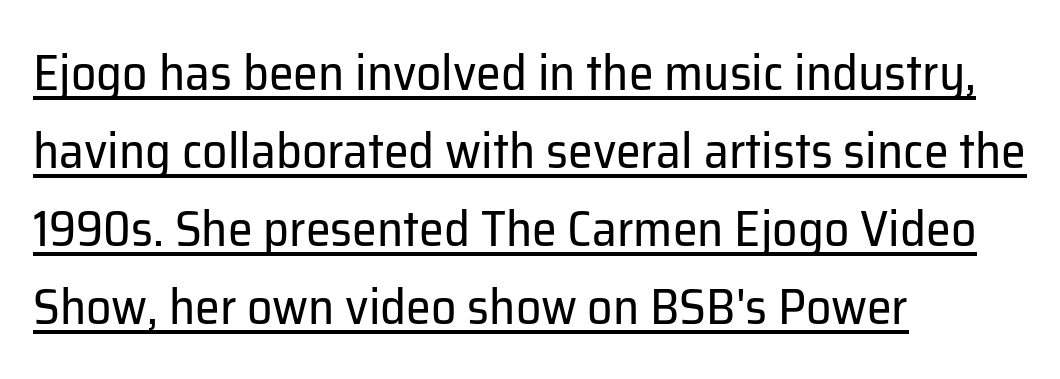
Is the block centered? No — it sits flush against the left margin. The axis of the letterforms is exactly vertical. Here the designer chose a conventional face with non-uniform glyph widths. Stems and bowls with no extra thickness — not bold. Vertical spacing — default.
